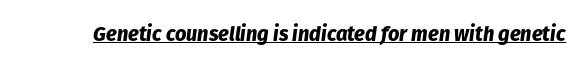
Q: Is the text bold? A: Yes.
Q: Is the text italic (slanted)? A: Yes, it leans right by about 8 degrees.
Q: Is the text underlined? A: Yes.
Q: Is the spacing between letters normal or unusually wide? A: Normal.
